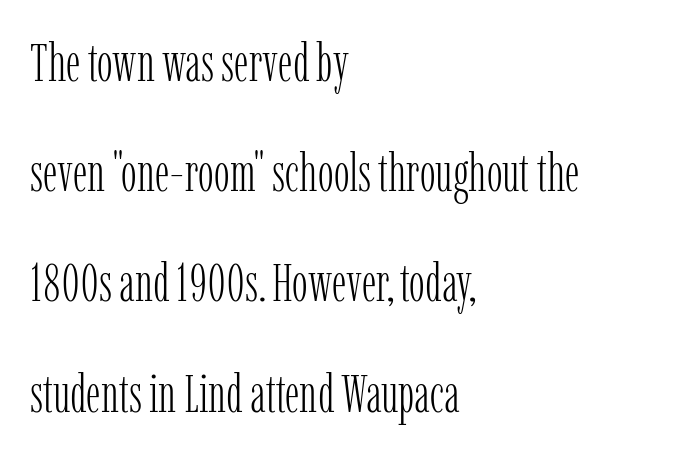
{"serif": "yes", "italic": "no", "bold": "no", "weight": "light", "width": "condensed", "stroke_contrast": "low", "x_height": "medium", "monospaced": "no", "underline": "no", "align": "left", "line_spacing": "loose", "line_spacing_ratio": 2.08, "letter_spacing": "normal", "letter_spacing_em": 0.0, "glyph_px": 53}
